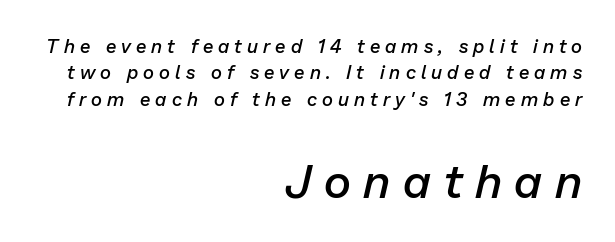
Nobody drew a line under any word here. Of the two passages, the one underneath uses the larger point size. A typesetter would call this leading conventional body-copy spacing. The characters look somewhat weighty, a semibold short of true bold. Note the varied advance widths — an 'i' is clearly narrower than an 'm'.
